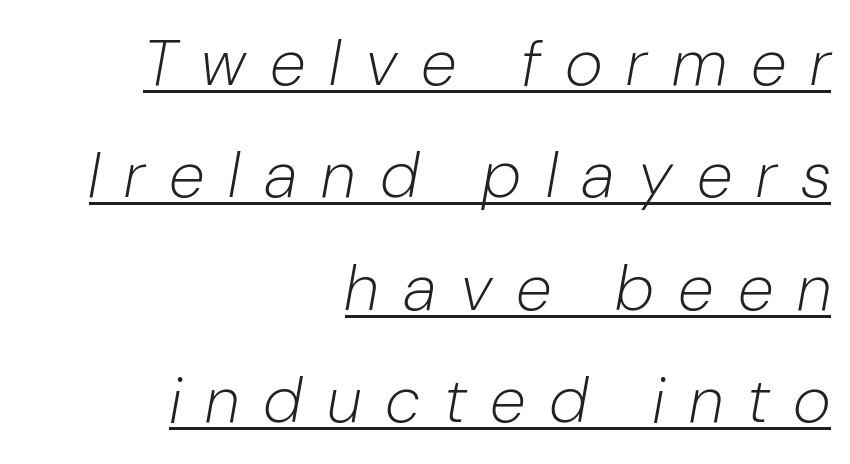
The image shows 65 px light, condensed type, italic (leaning right); set right-aligned, line spacing 1.73x, unusually wide letter spacing (+0.4 em), underlined; low stroke contrast and a medium x-height.
